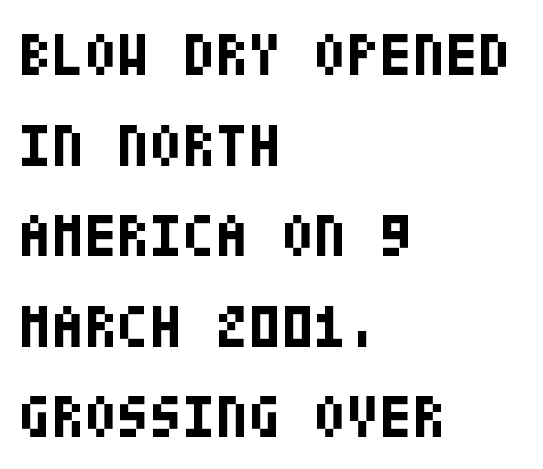
{"serif": "no", "italic": "no", "bold": "yes", "weight": "bold", "width": "condensed", "stroke_contrast": "low", "x_height": "large", "underline": "no", "align": "left", "line_spacing": "normal", "line_spacing_ratio": 1.51, "letter_spacing": "normal", "letter_spacing_em": 0.0, "glyph_px": 60}
